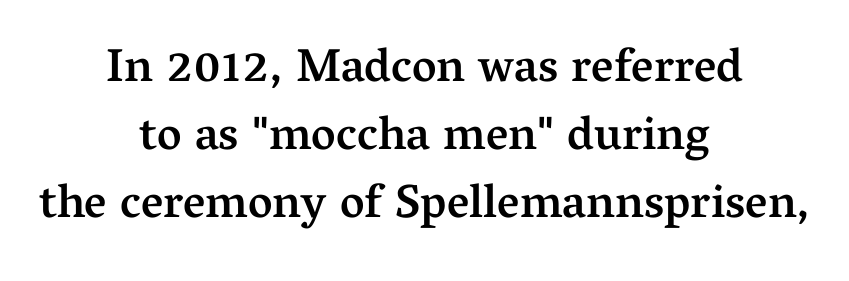
Q: Is the text bold? A: Semi-bold.
Q: Is the text italic (slanted)? A: No, it is upright.
Q: Is the typeface a serif or a sans-serif typeface? A: Serif.
Q: Is the text underlined? A: No.
Q: How is the paragraph aligned? A: Centered.
Q: Is the spacing between letters normal or unusually wide? A: Normal.
Q: Is the spacing between lines tight, normal or loose? A: Normal.
Q: Width (condensed, normal, or wide)? A: Normal.
Q: Stroke contrast? A: Medium.
Q: x-height? A: Medium.
Q: Monospaced? A: No.
